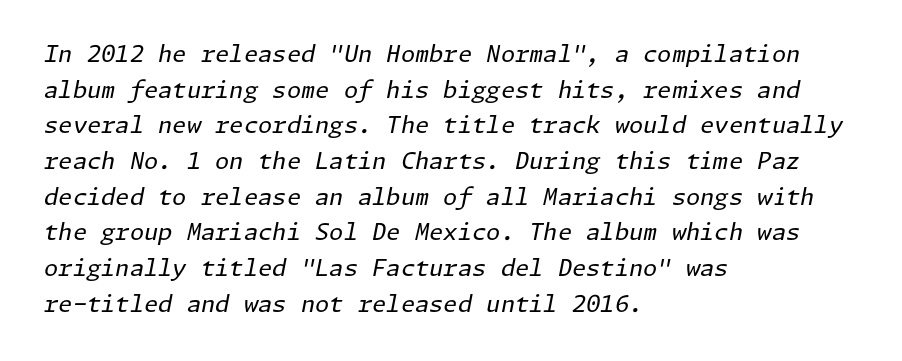
{"italic": "yes", "lean": "right", "slant_degrees": 11, "bold": "no", "underline": "no", "align": "left", "line_spacing": "normal", "line_spacing_ratio": 1.55, "letter_spacing": "normal", "letter_spacing_em": 0.0, "glyph_px": 23}
